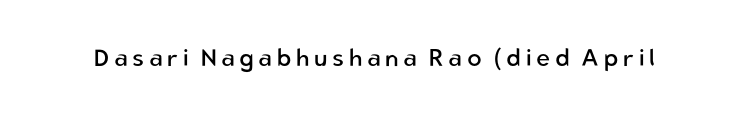
Q: Is the text bold? A: No.
Q: Is the text italic (slanted)? A: No, it is upright.
Q: Is the text underlined? A: No.
